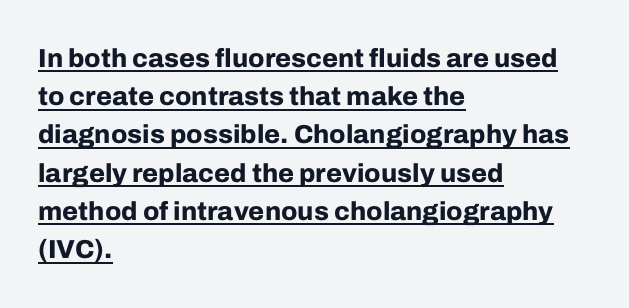
In CSS terms this would be text-align: left. The rendering uses a moderate line-height, typical for paragraphs. Standard letterfit; no display-style spreading of the glyphs. Strong, thick strokes mark this as bold type. The letters stand straight up with perfectly vertical stems.
